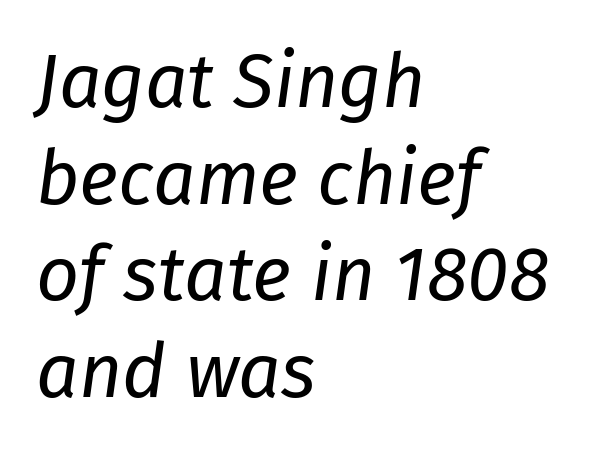
The image shows 75 px regular-weight type, italic (leaning right); set left-aligned, normal line spacing (1.29x), normal letter spacing, not underlined; low stroke contrast and a medium x-height.
